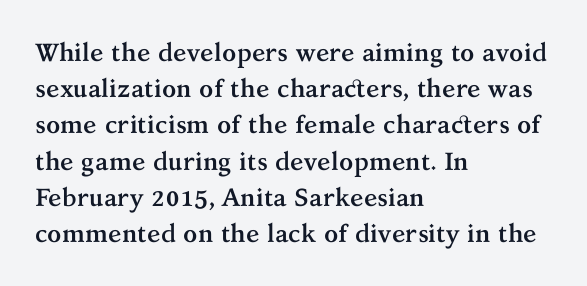
Q: Is the text bold? A: Yes.
Q: Is the text italic (slanted)? A: No, it is upright.
Q: Is the text underlined? A: No.
Q: How is the paragraph aligned? A: Left-aligned.
Q: Is the spacing between letters normal or unusually wide? A: Normal.
Q: Is the spacing between lines tight, normal or loose? A: Normal.
